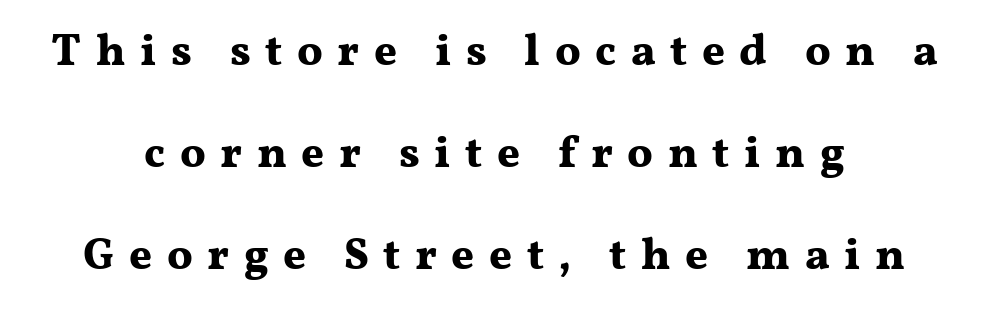
The image shows 44 px bold, wide serif type, upright; set centered, loose line spacing (2.32x), unusually wide letter spacing (+0.33 em), not underlined; medium stroke contrast and a medium x-height.
